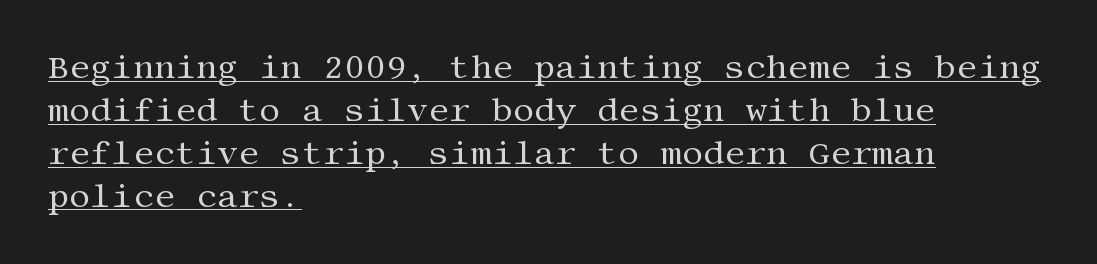
The tracking reads as untouched default to a designer's eye. Reading down the block, your eye returns to a fixed left position each line. Compared with typical paragraphs, the rows here are spaced about the same. These characters rest on top of a visible drawn line. Weight: regular or lighter.
